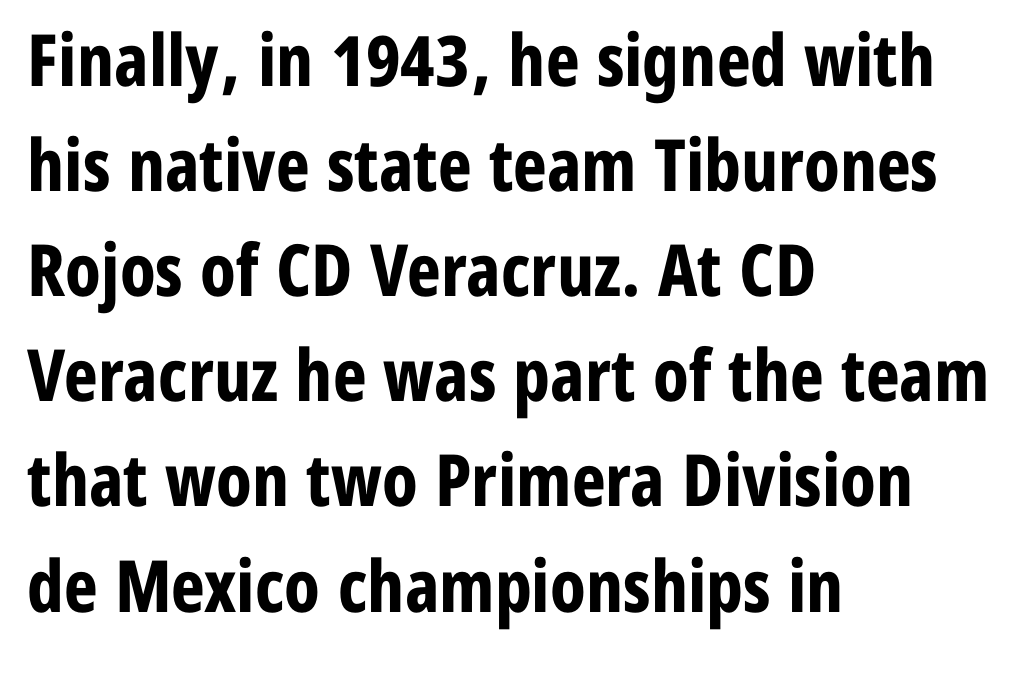
The image shows 72 px bold, condensed sans-serif type, upright; set left-aligned, normal line spacing (1.46x), normal letter spacing, not underlined; low stroke contrast and a medium x-height.
